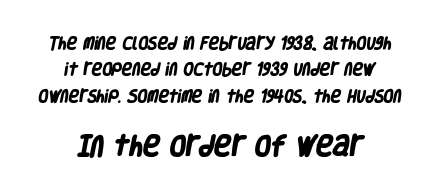
Q: Is the text bold? A: Yes.
Q: Is the text underlined? A: No.
Q: How is the paragraph aligned? A: Centered.
Q: Is the spacing between letters normal or unusually wide? A: Normal.
Q: Which block of text is set in a larger size, the first (top) or the second (bottom)? A: The second (bottom) one.
